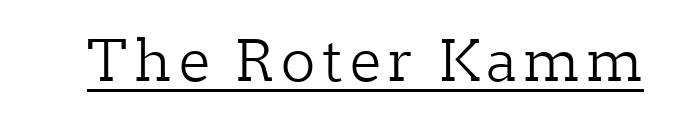
{"serif": "yes", "italic": "no", "bold": "no", "weight": "light", "width": "normal", "stroke_contrast": "low", "x_height": "medium", "monospaced": "no", "underline": "yes", "glyph_px": 57}
